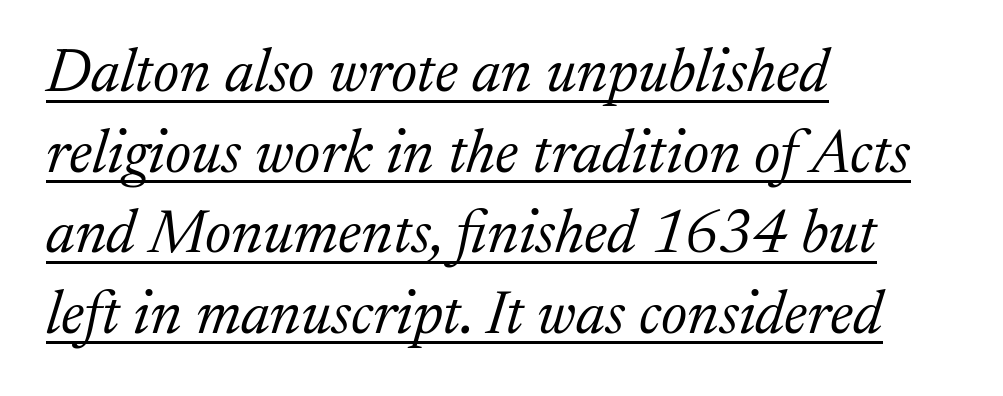
Q: Is the text bold? A: No.
Q: Is the text italic (slanted)? A: Yes, it leans right by about 17 degrees.
Q: Is the typeface a serif or a sans-serif typeface? A: Serif.
Q: Is the text underlined? A: Yes.
Q: How is the paragraph aligned? A: Left-aligned.
Q: Is the spacing between letters normal or unusually wide? A: Normal.
Q: Is the spacing between lines tight, normal or loose? A: Normal.
Q: Width (condensed, normal, or wide)? A: Normal.
Q: Stroke contrast? A: Medium.
Q: x-height? A: Medium.
Q: Monospaced? A: No.
